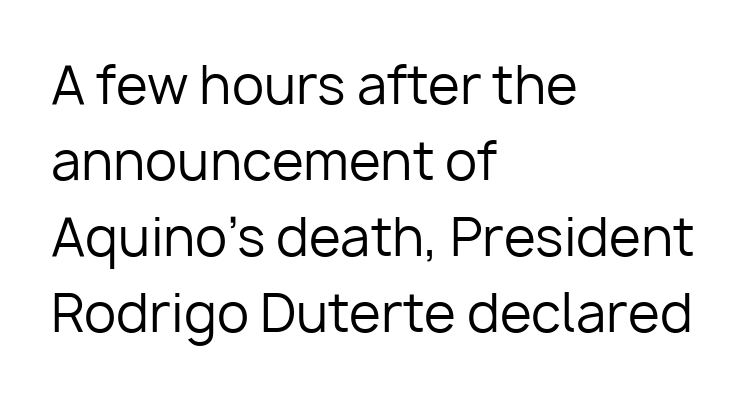
Q: Is the text bold? A: No.
Q: Is the text italic (slanted)? A: No, it is upright.
Q: Is the typeface a serif or a sans-serif typeface? A: Sans-serif.
Q: Is the text underlined? A: No.
Q: How is the paragraph aligned? A: Left-aligned.
Q: Is the spacing between letters normal or unusually wide? A: Normal.
Q: Is the spacing between lines tight, normal or loose? A: Normal.
Q: Width (condensed, normal, or wide)? A: Normal.
Q: Stroke contrast? A: Low.
Q: x-height? A: Medium.
Q: Monospaced? A: No.
